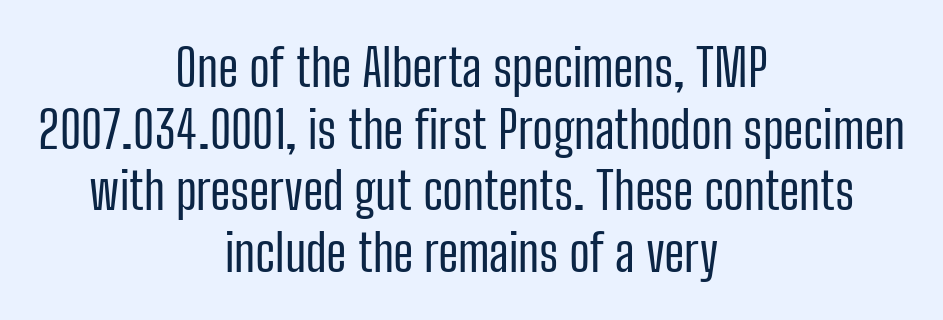
The image shows 51 px regular-weight, condensed sans-serif type, upright; set centered, line spacing 1.21x, normal letter spacing, not underlined; low stroke contrast and a medium x-height.
